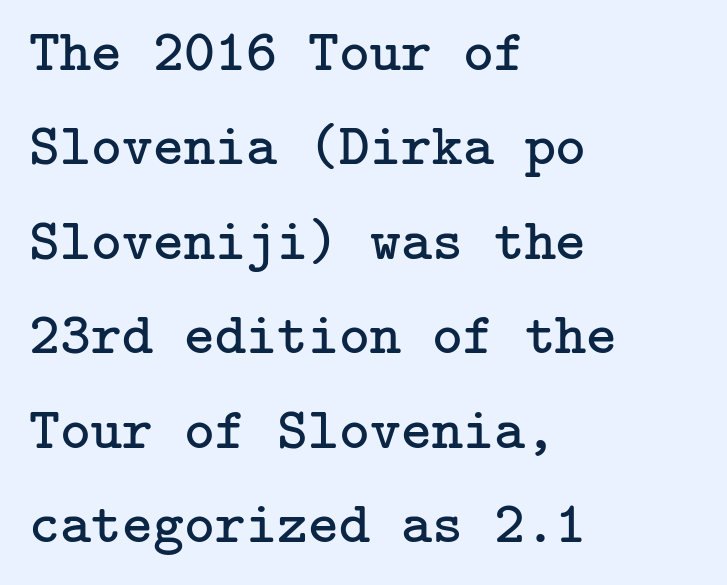
Q: Is the text bold? A: No.
Q: Is the text italic (slanted)? A: No, it is upright.
Q: Is the typeface a serif or a sans-serif typeface? A: Serif.
Q: Is the text underlined? A: No.
Q: How is the paragraph aligned? A: Left-aligned.
Q: Is the spacing between letters normal or unusually wide? A: Normal.
Q: Is the spacing between lines tight, normal or loose? A: Normal.
Q: Width (condensed, normal, or wide)? A: Normal.
Q: Stroke contrast? A: Low.
Q: x-height? A: Medium.
